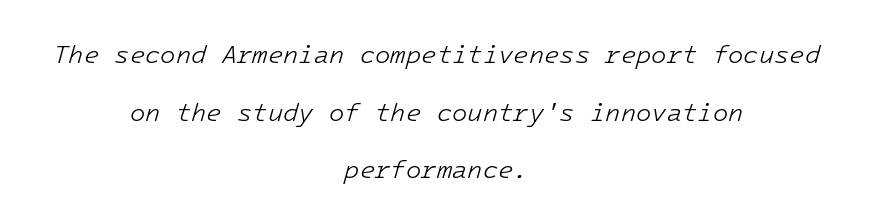
Notice how the stems are inclined rather than vertical — that's the hallmark of italics. Is the type heavy? It reads as light-to-regular instead. Interline gaps are noticeably wide in this sample. The passage shown has conventional tracking throughout. The string is rendered with underlining switched off. The whitespace from short lines is split evenly between both sides.
